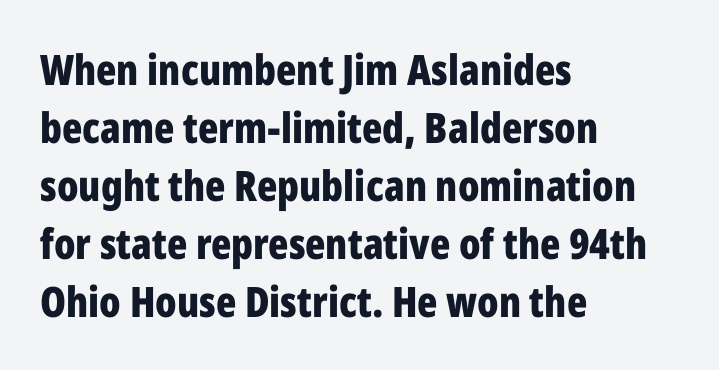
{"serif": "no", "italic": "no", "bold": "yes", "weight": "bold", "width": "condensed", "stroke_contrast": "low", "x_height": "medium", "monospaced": "no", "underline": "no", "align": "left", "line_spacing": "normal", "line_spacing_ratio": 1.38, "letter_spacing": "normal", "letter_spacing_em": 0.0, "glyph_px": 42}
